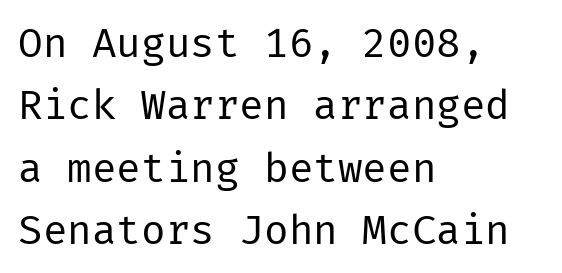
Q: Is the text bold? A: No.
Q: Is the text italic (slanted)? A: No, it is upright.
Q: Is the typeface a serif or a sans-serif typeface? A: Sans-serif.
Q: Is the text underlined? A: No.
Q: How is the paragraph aligned? A: Left-aligned.
Q: Is the spacing between letters normal or unusually wide? A: Normal.
Q: Is the spacing between lines tight, normal or loose? A: Normal.
Q: Width (condensed, normal, or wide)? A: Normal.
Q: Stroke contrast? A: Low.
Q: x-height? A: Medium.
